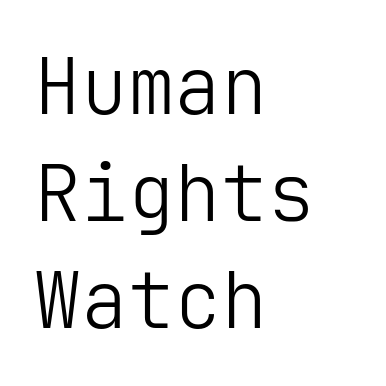
The image shows 78 px light sans-serif type, upright; set left-aligned, normal line spacing (1.37x), normal letter spacing, not underlined; low stroke contrast and a medium x-height.
